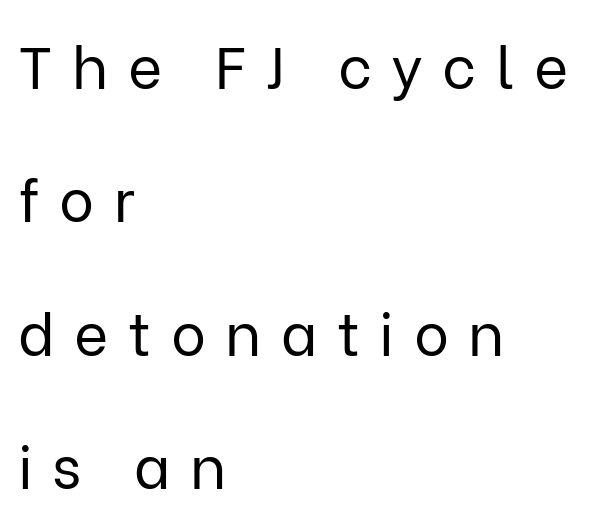
{"serif": "no", "italic": "no", "bold": "no", "weight": "regular", "width": "normal", "stroke_contrast": "low", "x_height": "medium", "monospaced": "no", "underline": "no", "align": "left", "line_spacing": "loose", "line_spacing_ratio": 2.26, "letter_spacing": "wide", "letter_spacing_em": 0.33, "glyph_px": 59}
